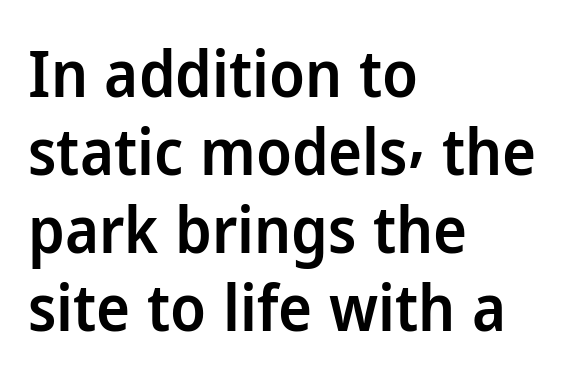
The image shows 64 px semibold sans-serif type, upright; set left-aligned, line spacing 1.22x, normal letter spacing, not underlined; low stroke contrast and a medium x-height.
